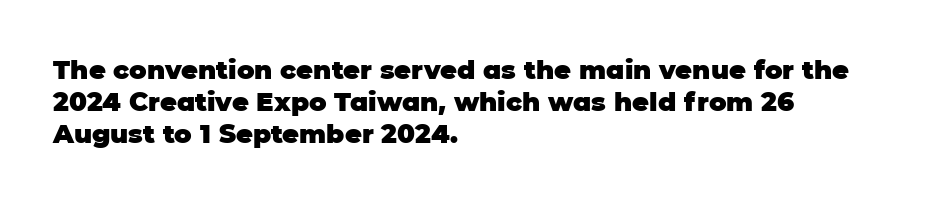
{"italic": "no", "bold": "yes", "underline": "no", "align": "left", "line_spacing_ratio": 1.24, "letter_spacing": "normal", "letter_spacing_em": 0.0, "glyph_px": 26}
